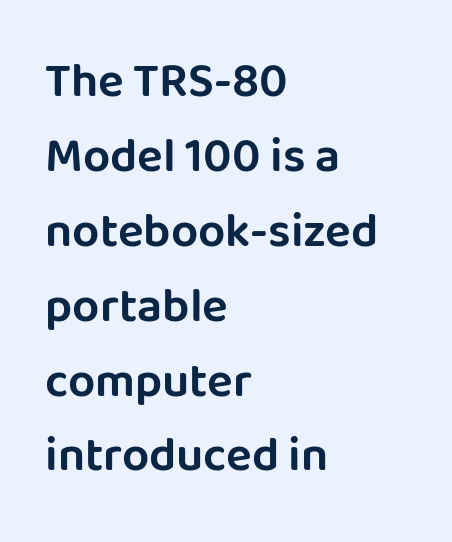
Q: Is the text italic (slanted)? A: No, it is upright.
Q: Is the typeface a serif or a sans-serif typeface? A: Sans-serif.
Q: Is the text underlined? A: No.
Q: How is the paragraph aligned? A: Left-aligned.
Q: Is the spacing between letters normal or unusually wide? A: Normal.
Q: Is the spacing between lines tight, normal or loose? A: Normal.
Q: Width (condensed, normal, or wide)? A: Normal.
Q: Stroke contrast? A: Low.
Q: x-height? A: Large.
Q: Monospaced? A: No.
